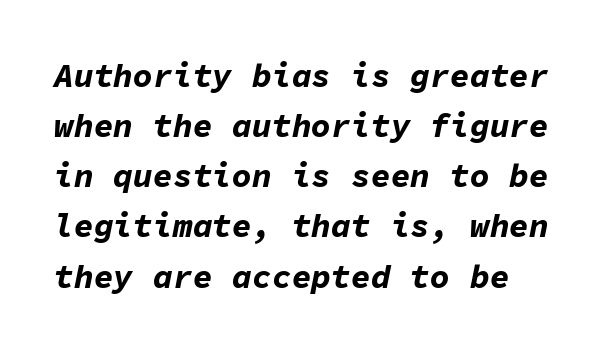
Q: Is the text bold? A: Yes.
Q: Is the text italic (slanted)? A: Yes, it leans right by about 11 degrees.
Q: Is the text underlined? A: No.
Q: Is the spacing between letters normal or unusually wide? A: Normal.
Q: Is the spacing between lines tight, normal or loose? A: Normal.
Q: Width (condensed, normal, or wide)? A: Normal.
Q: Stroke contrast? A: Low.
Q: x-height? A: Medium.
Q: Monospaced? A: Yes.
